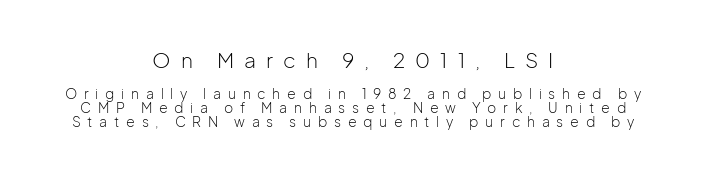
{"italic": "no", "bold": "no", "underline": "no", "align": "center", "line_spacing": "tight", "line_spacing_ratio": 1.01, "letter_spacing": "wide", "letter_spacing_em": 0.48, "larger_block": "first", "size_ratio": 1.5, "glyph_px": 21}
